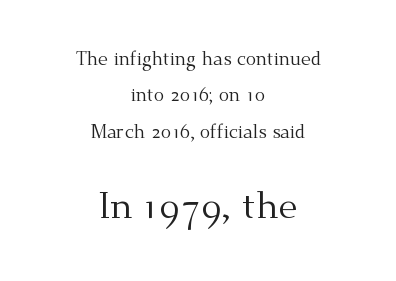
{"serif": "yes", "italic": "no", "bold": "no", "weight": "regular", "width": "normal", "stroke_contrast": "medium", "x_height": "small", "monospaced": "no", "underline": "no", "align": "center", "line_spacing": "loose", "line_spacing_ratio": 1.92, "letter_spacing": "normal", "letter_spacing_em": 0.0, "larger_block": "second", "size_ratio": 2.0, "glyph_px": 38}
